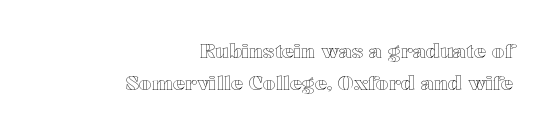
Leading: standard. Tracking here is standard; glyphs follow each other at the usual distance. One-word summary of the alignment: right. Upright lettering throughout. Check the space under the baseline: it is left empty.
